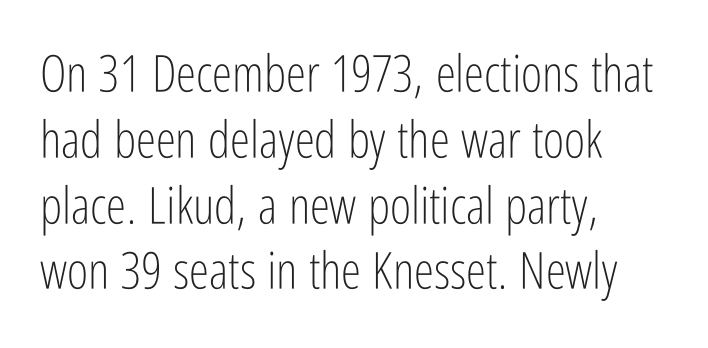
{"serif": "no", "italic": "no", "bold": "no", "weight": "light", "width": "condensed", "stroke_contrast": "low", "x_height": "medium", "monospaced": "no", "underline": "no", "align": "left", "line_spacing": "normal", "line_spacing_ratio": 1.29, "letter_spacing": "normal", "letter_spacing_em": 0.0, "glyph_px": 51}
